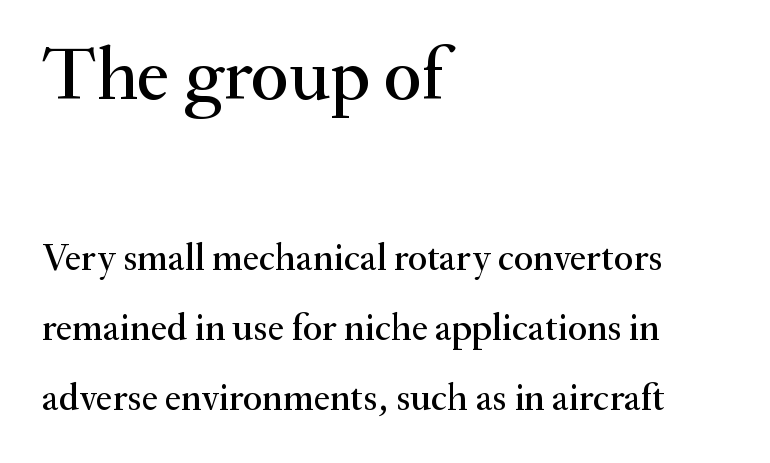
{"serif": "yes", "italic": "no", "width": "normal", "stroke_contrast": "medium", "x_height": "small", "monospaced": "no", "underline": "no", "align": "left", "line_spacing_ratio": 1.85, "letter_spacing": "normal", "letter_spacing_em": 0.0, "larger_block": "first", "size_ratio": 1.97, "glyph_px": 75}
